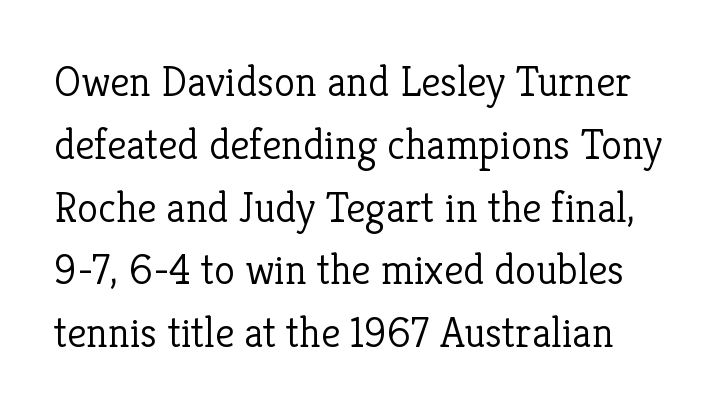
The image shows 43 px light serif type, upright; set normal line spacing (1.46x), normal letter spacing, not underlined; low stroke contrast and a medium x-height.
